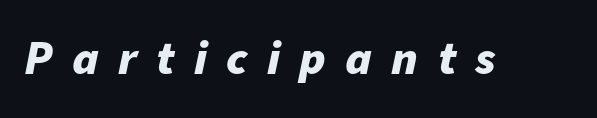
{"italic": "yes", "lean": "right", "slant_degrees": 11, "bold": "yes", "weight": "bold", "width": "normal", "stroke_contrast": "low", "x_height": "medium", "monospaced": "no", "underline": "no", "letter_spacing": "wide", "letter_spacing_em": 0.4, "glyph_px": 48}
